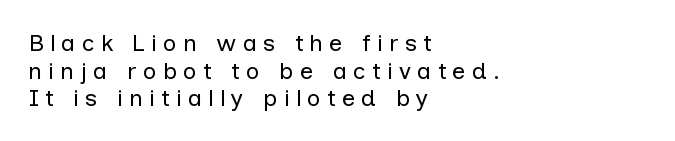
The image shows 24 px text type, upright; set left-aligned, tight line spacing (1.15x), unusually wide letter spacing (+0.25 em), not underlined.
